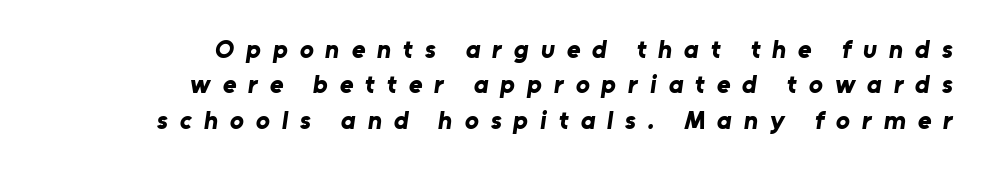
The image shows 26 px bold type; set right-aligned, normal line spacing (1.36x), unusually wide letter spacing (+0.46 em), not underlined.
